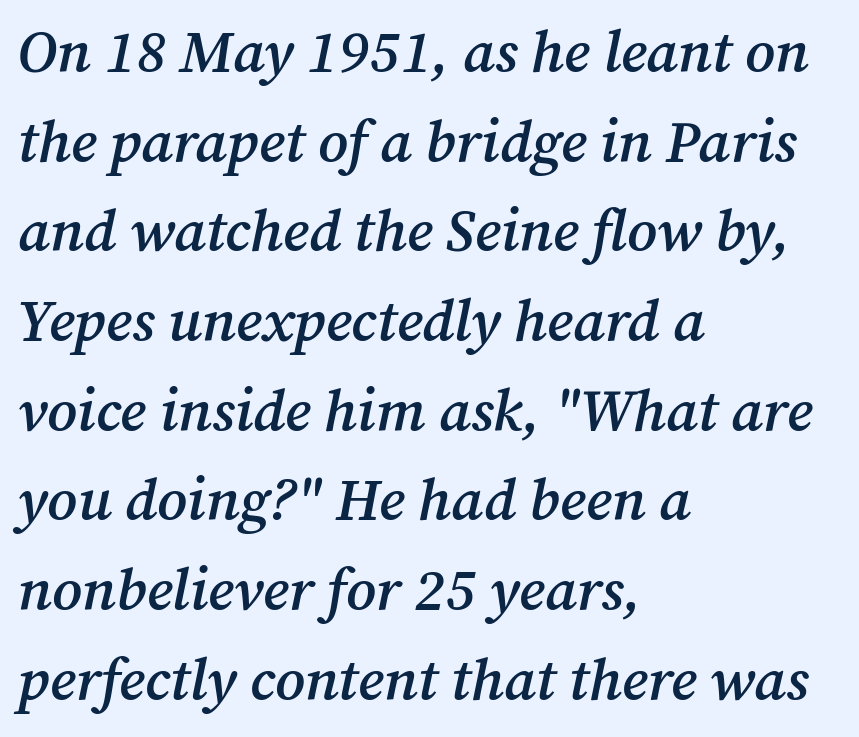
Summary of vertical rhythm: regular, with standard interline spacing. These lines carry some extra weight — a demibold, not a full bold. The baseline area is clear. Is this a fixed-width face? No — the glyphs have proportional, varying widths. The whole block is typeset with a tilt.
